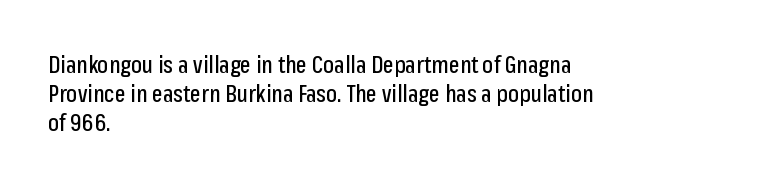
The image shows 23 px text type, upright; set left-aligned, normal line spacing (1.26x), normal letter spacing, not underlined.
